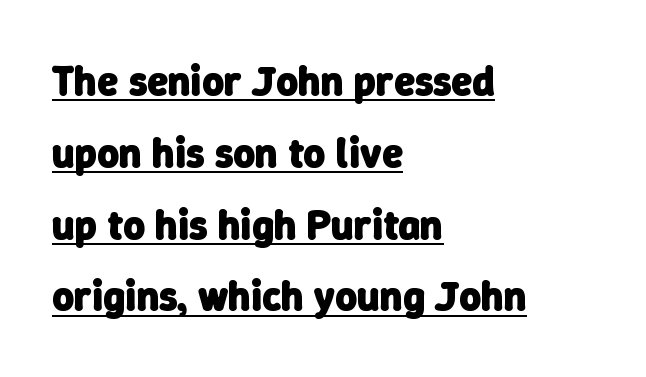
The image shows 42 px heavy sans-serif type; set left-aligned, line spacing 1.71x, normal letter spacing, underlined; low stroke contrast and a medium x-height.
